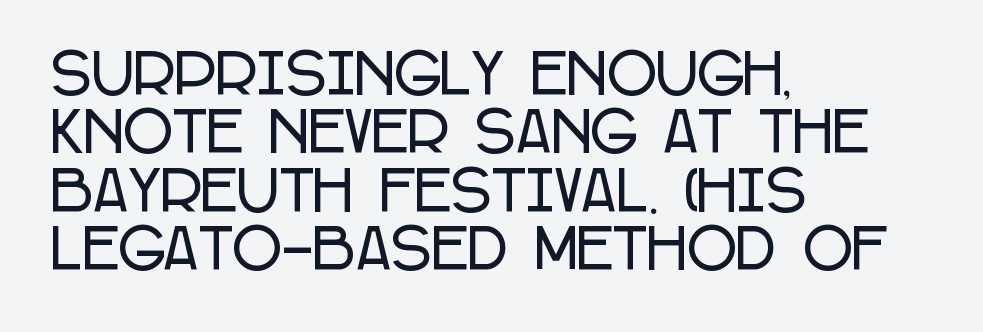
{"serif": "no", "italic": "no", "width": "condensed", "stroke_contrast": "low", "x_height": "large", "monospaced": "no", "underline": "no", "align": "left", "line_spacing": "tight", "line_spacing_ratio": 1.08, "letter_spacing": "normal", "letter_spacing_em": 0.0, "glyph_px": 54}
